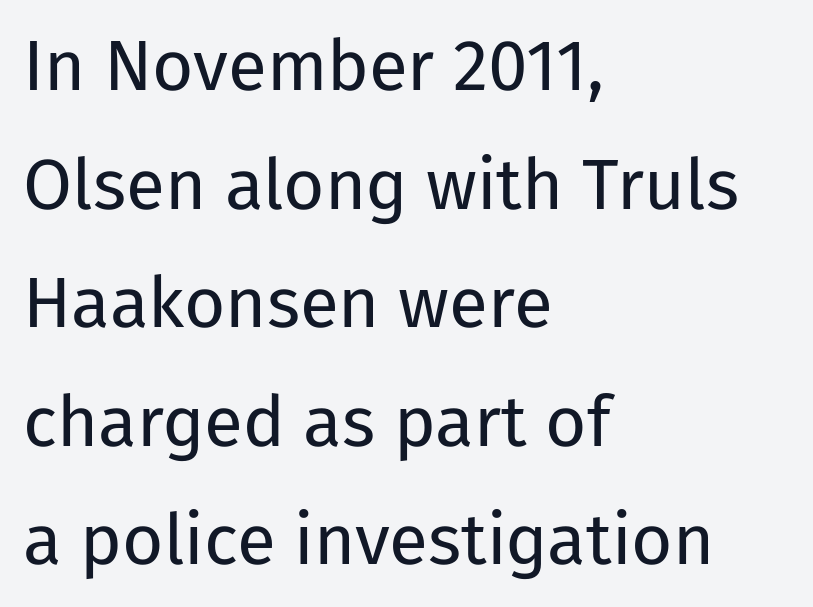
These lines are rendered in a variable-pitch font. Normally led — the rows are evenly, conventionally spaced. Decoration check: the copy has no underline. The strokes carry an ordinary text weight at most. The passage shown has conventional tracking throughout. Casual observation: everything's shoved over to the left.
